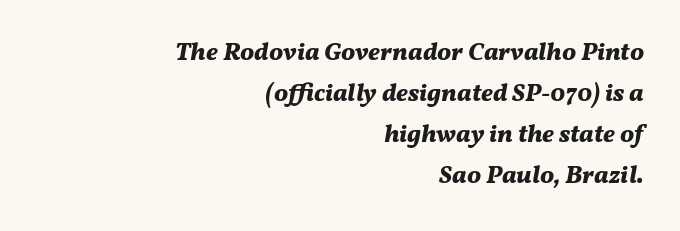
Q: Is the text bold? A: Yes.
Q: Is the text italic (slanted)? A: Yes, it leans right by about 11 degrees.
Q: Is the text underlined? A: No.
Q: How is the paragraph aligned? A: Right-aligned.
Q: Is the spacing between letters normal or unusually wide? A: Normal.
Q: Is the spacing between lines tight, normal or loose? A: Normal.
